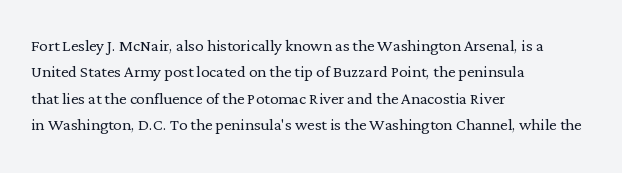
Q: Is the text bold? A: No.
Q: Is the text italic (slanted)? A: No, it is upright.
Q: Is the text underlined? A: No.
Q: How is the paragraph aligned? A: Left-aligned.
Q: Is the spacing between letters normal or unusually wide? A: Normal.
Q: Is the spacing between lines tight, normal or loose? A: Normal.
